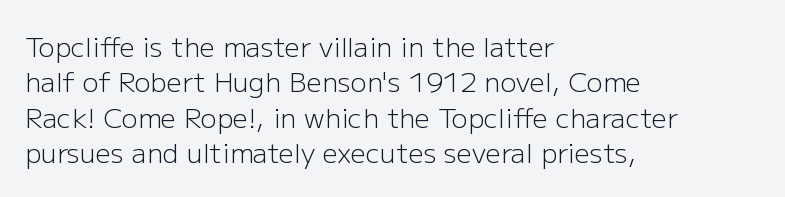
Line beginnings align vertically; line endings do not. The typography opts for an upright posture over an oblique one. Baseline-to-baseline distance is the conventional proportion of letter height. The characters are drawn with everyday or finer stroke widths. Here the glyphs are tracked normally, forming tight word shapes.
